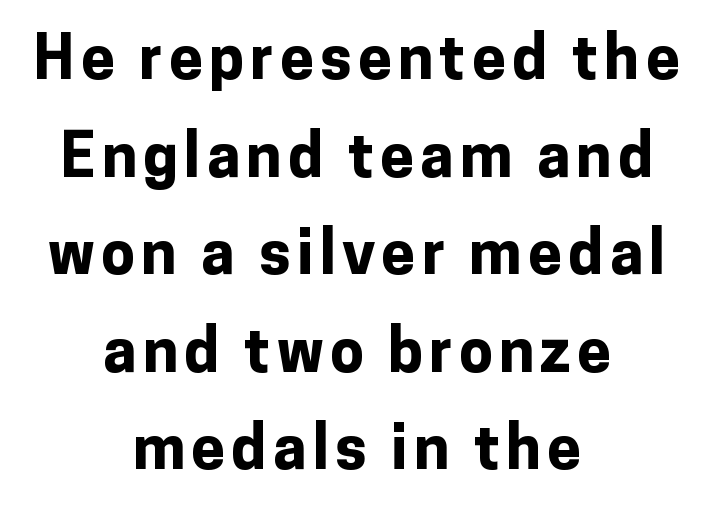
The image shows 61 px bold sans-serif type, upright; set centered, normal line spacing (1.6x), not underlined; low stroke contrast and a medium x-height.
